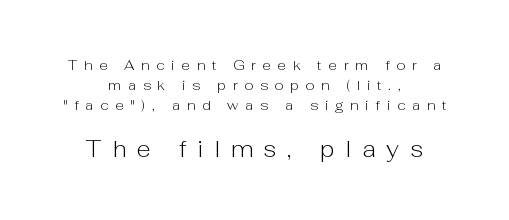
{"italic": "no", "bold": "no", "underline": "no", "align": "center", "line_spacing": "normal", "line_spacing_ratio": 1.43, "letter_spacing": "wide", "letter_spacing_em": 0.48, "larger_block": "second", "size_ratio": 1.64, "glyph_px": 23}
